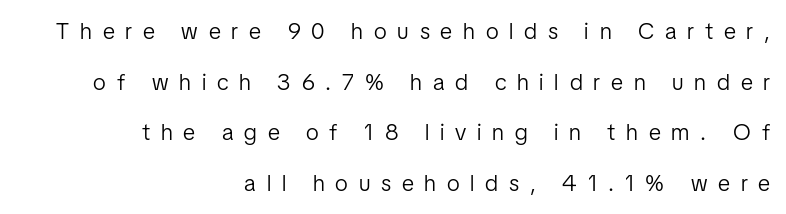
Quick note: interline space is abundant. Has an underline been added? It has not. The typesetter chose a ragged-left arrangement here. No heavy texture on the line: the type isn't bold. The specimen reads as upright at a glance. Here the glyphs are tracked loosely, breaking word shapes into spaced letters.
